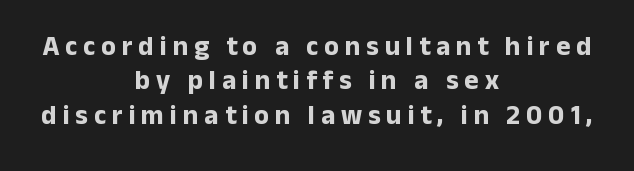
The image shows 27 px bold type, upright; set centered, normal line spacing (1.27x), unusually wide letter spacing (+0.22 em), not underlined.
